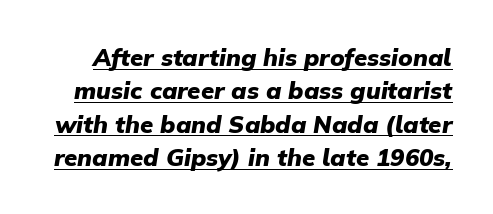
{"italic": "yes", "lean": "right", "slant_degrees": 9, "bold": "yes", "underline": "yes", "line_spacing": "normal", "line_spacing_ratio": 1.39, "letter_spacing": "normal", "letter_spacing_em": 0.0, "glyph_px": 24}
